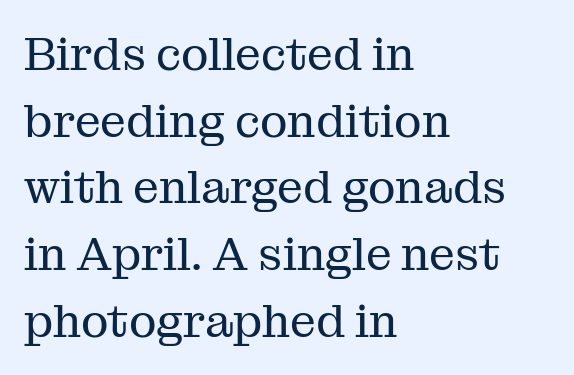
Q: Is the text bold? A: No.
Q: Is the text italic (slanted)? A: No, it is upright.
Q: Is the typeface a serif or a sans-serif typeface? A: Serif.
Q: Is the text underlined? A: No.
Q: How is the paragraph aligned? A: Left-aligned.
Q: Is the spacing between letters normal or unusually wide? A: Normal.
Q: Is the spacing between lines tight, normal or loose? A: Normal.
Q: Width (condensed, normal, or wide)? A: Normal.
Q: Stroke contrast? A: Medium.
Q: x-height? A: Medium.
Q: Monospaced? A: No.
